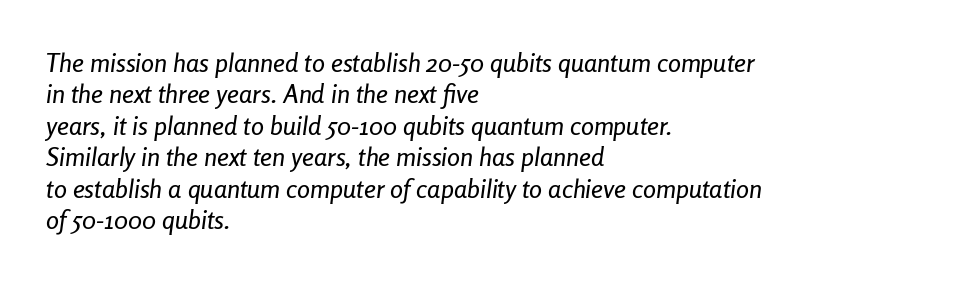
Q: Is the text italic (slanted)? A: Yes, it leans right by about 8 degrees.
Q: Is the text underlined? A: No.
Q: How is the paragraph aligned? A: Left-aligned.
Q: Is the spacing between letters normal or unusually wide? A: Normal.
